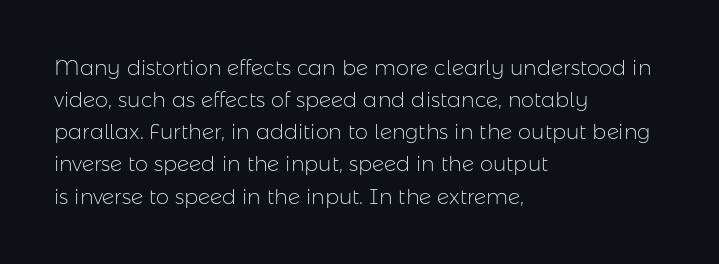
{"italic": "no", "bold": "no", "underline": "no", "align": "left", "line_spacing": "normal", "line_spacing_ratio": 1.53, "letter_spacing": "normal", "letter_spacing_em": 0.0, "glyph_px": 21}
